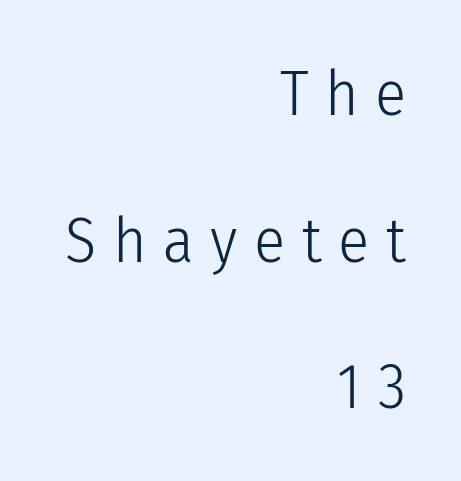
The paragraph shown leans on its right margin. Note: no serifs on the glyphs. Successive baselines arrive slowly, with a big drop between each. No heavy texture on the line: the type isn't bold. Check the space under the baseline: it is left empty. A roman cut, with each character standing at attention.
